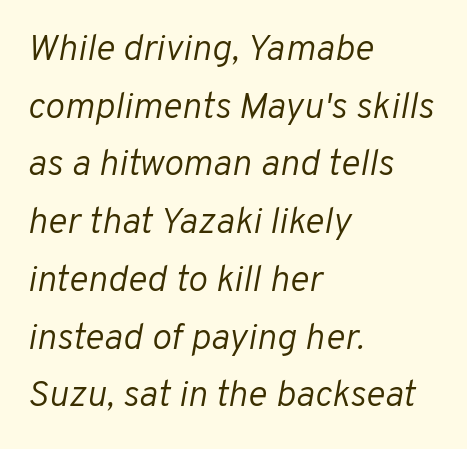
These lines are set flush left with a ragged right edge. Italic: yes, the glyphs are oblique. Summary of weight: not heavy and not bold. The rendering uses natural spacing where letterforms have individual widths. The passage shown stacks its lines at a standard gap.
